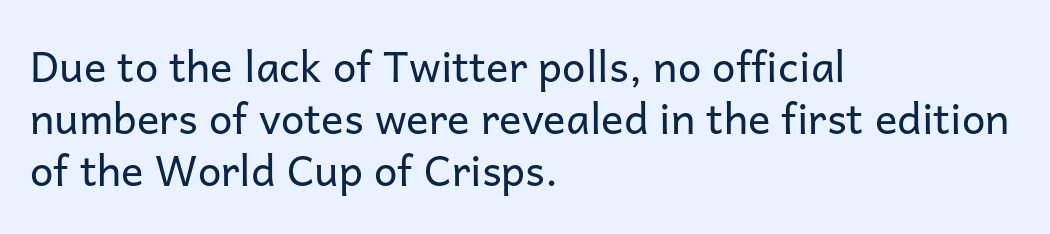
Q: Is the text bold? A: No.
Q: Is the text italic (slanted)? A: No, it is upright.
Q: Is the typeface a serif or a sans-serif typeface? A: Sans-serif.
Q: Is the text underlined? A: No.
Q: How is the paragraph aligned? A: Left-aligned.
Q: Is the spacing between letters normal or unusually wide? A: Normal.
Q: Width (condensed, normal, or wide)? A: Normal.
Q: Stroke contrast? A: Low.
Q: x-height? A: Medium.
Q: Monospaced? A: No.
